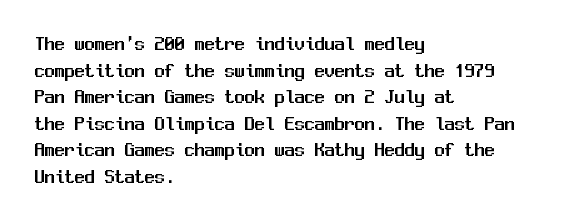
Which margin do the lines hug? The left one — the right edge is uneven. Do the letters lean? They stand straight. Students, note that the glyphs here touch the page at normal intervals. The block of text has a typical density, with ordinary space between rows. Unmarked baselines from the first word to the last.
